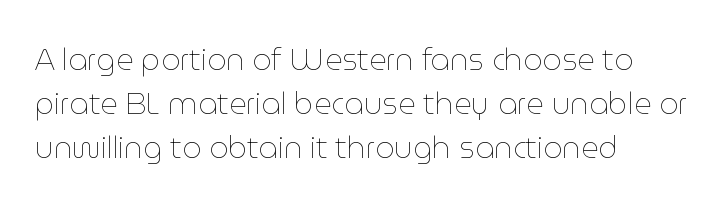
Heaviness? Minimal to ordinary, like unemphasized prose. The paragraph has a hard left edge and a soft right edge. Whoever set this chose a conventional vertical rhythm. Has an underline been added? It has not. Each letter keeps its own natural width here, so spacing adapts to shape. Is the letter spacing exaggerated? No — it looks like the ordinary default.
